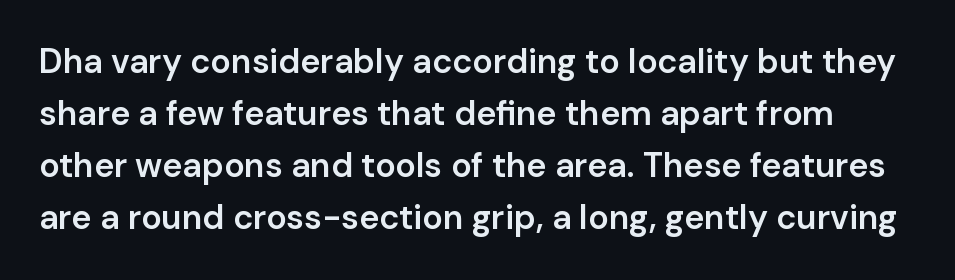
Typographic density is moderately raised because the face is semibold. Style check: upright. These lines are rendered in a variable-pitch font. The glyphs are unaccompanied by any horizontal stroke below them. A typesetter would call this leading conventional body-copy spacing.
